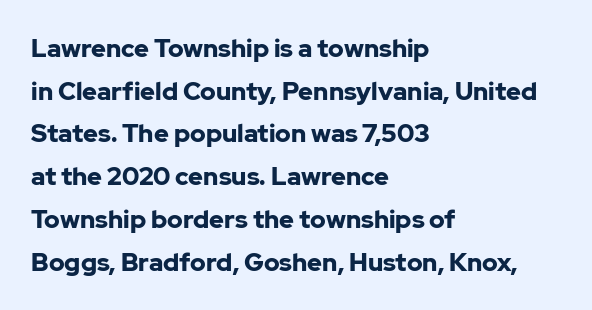
Q: Is the text bold? A: Yes.
Q: Is the text italic (slanted)? A: No, it is upright.
Q: Is the text underlined? A: No.
Q: How is the paragraph aligned? A: Left-aligned.
Q: Is the spacing between letters normal or unusually wide? A: Normal.
